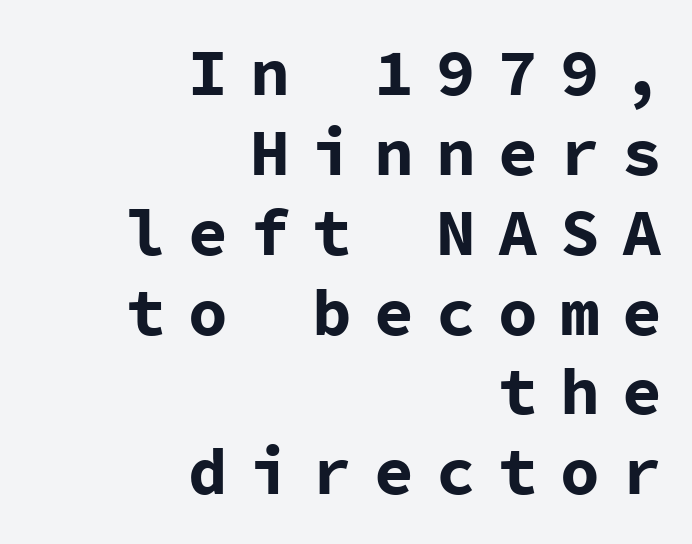
{"serif": "no", "italic": "no", "bold": "yes", "weight": "bold", "width": "normal", "stroke_contrast": "low", "x_height": "medium", "monospaced": "yes", "underline": "no", "align": "right", "line_spacing_ratio": 1.21, "letter_spacing": "wide", "letter_spacing_em": 0.34, "glyph_px": 66}
